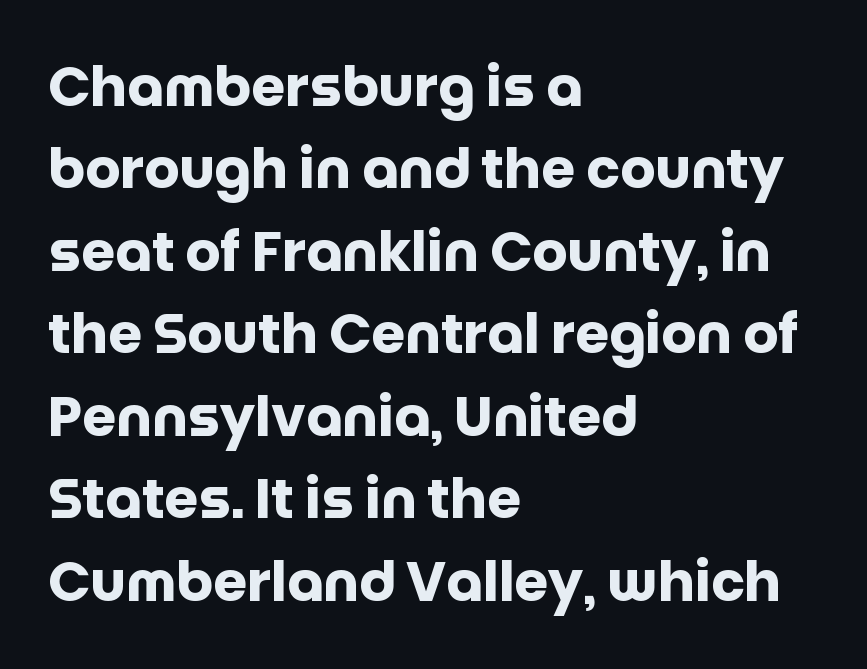
The face used here is rendered with its standard letterfit. The characters display no serif detailing; their extremities are plain. Has an underline been added? It has not. In terms of posture, this sample is upright. The passage shown stacks its lines at a standard gap. Look at the stroke-to-counter ratio: heavy, a bold.
